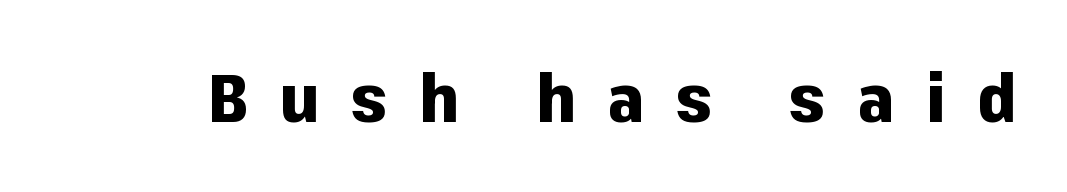
The image shows 67 px heavy sans-serif type, upright; set unusually wide letter spacing (+0.47 em), not underlined; low stroke contrast and a medium x-height.
